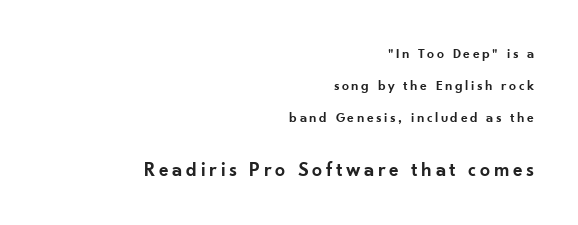
Q: Is the text bold? A: Semi-bold.
Q: Is the text italic (slanted)? A: No, it is upright.
Q: Is the text underlined? A: No.
Q: How is the paragraph aligned? A: Right-aligned.
Q: Is the spacing between lines tight, normal or loose? A: Loose.
Q: Which block of text is set in a larger size, the first (top) or the second (bottom)? A: The second (bottom) one.
